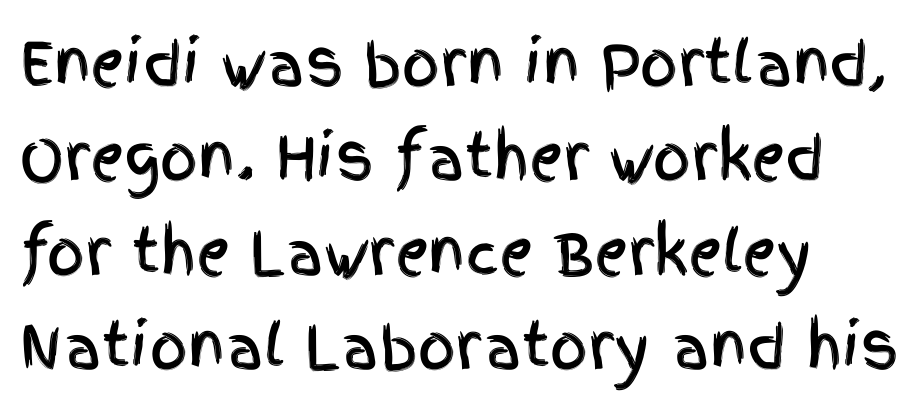
How would I describe the line gaps? Plain and ordinary. The face used here is proportionally spaced, like ordinary book or web type. Honestly, there is no underline to notice here at all. The axis of the letterforms is exactly vertical.
